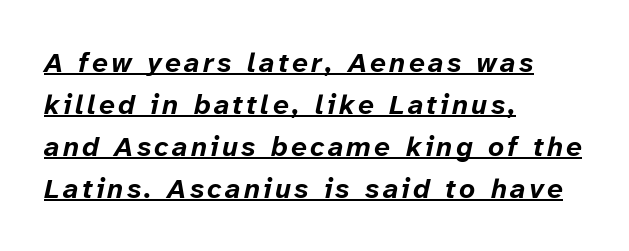
Q: Is the text bold? A: Yes.
Q: Is the text italic (slanted)? A: Yes, it leans right by about 12 degrees.
Q: Is the text underlined? A: Yes.
Q: How is the paragraph aligned? A: Left-aligned.
Q: Is the spacing between lines tight, normal or loose? A: Normal.
Q: Width (condensed, normal, or wide)? A: Normal.
Q: Stroke contrast? A: Low.
Q: x-height? A: Medium.
Q: Monospaced? A: No.
